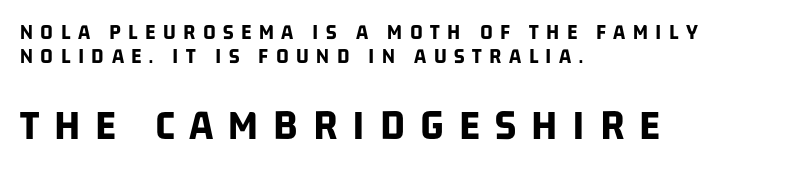
Q: Is the text bold? A: Yes.
Q: Is the typeface a serif or a sans-serif typeface? A: Sans-serif.
Q: Is the text underlined? A: No.
Q: How is the paragraph aligned? A: Left-aligned.
Q: Is the spacing between letters normal or unusually wide? A: Unusually wide.
Q: Is the spacing between lines tight, normal or loose? A: Tight.
Q: Which block of text is set in a larger size, the first (top) or the second (bottom)? A: The second (bottom) one.
Q: Width (condensed, normal, or wide)? A: Condensed.
Q: Stroke contrast? A: Low.
Q: x-height? A: Large.
Q: Monospaced? A: No.
